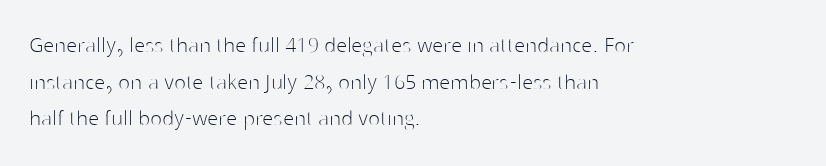
Q: Is the text bold? A: No.
Q: Is the text italic (slanted)? A: No, it is upright.
Q: Is the text underlined? A: No.
Q: How is the paragraph aligned? A: Left-aligned.
Q: Is the spacing between letters normal or unusually wide? A: Normal.
Q: Is the spacing between lines tight, normal or loose? A: Normal.
